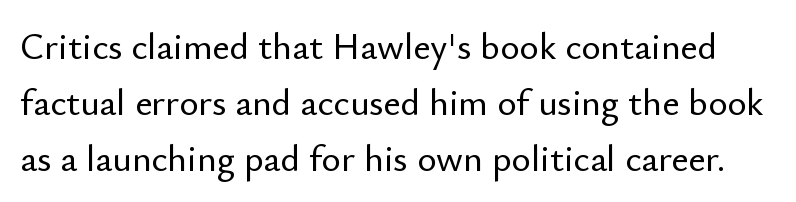
Anything drawn beneath the words? Only blank space. The font family rendered here belongs to the sans-serif group. Each new line begins a customary step beneath the previous one. The letters stand straight up with perfectly vertical stems. Tracking here is standard; glyphs follow each other at the usual distance.
